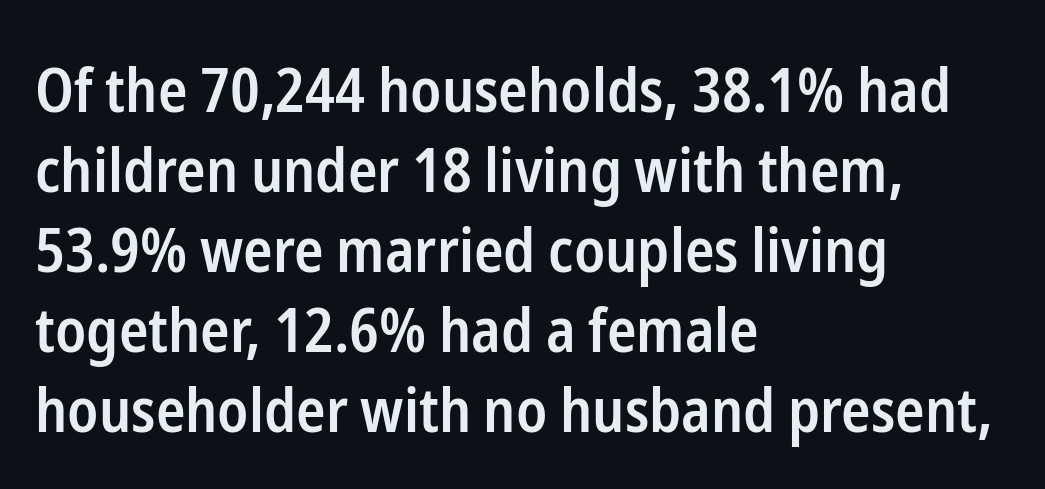
Designer's note — italics off, roman on. This sample uses plain, unmodified letter spacing. Unmarked baselines from the first word to the last. Is this a fixed-width face? No — the glyphs have proportional, varying widths. Alignment: flush left.
